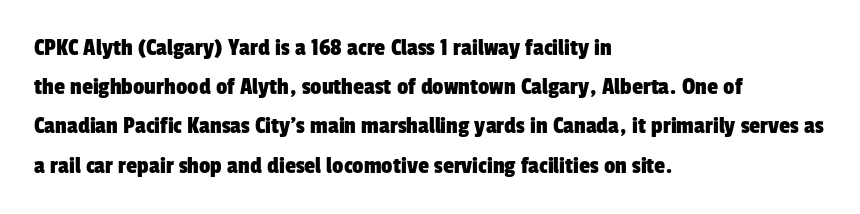
{"underline": "no", "align": "left", "line_spacing": "normal", "line_spacing_ratio": 1.57, "letter_spacing": "normal", "letter_spacing_em": 0.0, "glyph_px": 25}
